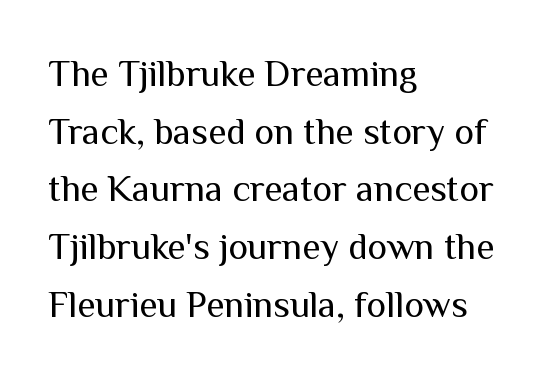
The image shows 37 px regular-weight sans-serif type, upright; set left-aligned, normal line spacing (1.56x), normal letter spacing, not underlined; medium stroke contrast and a medium x-height.
